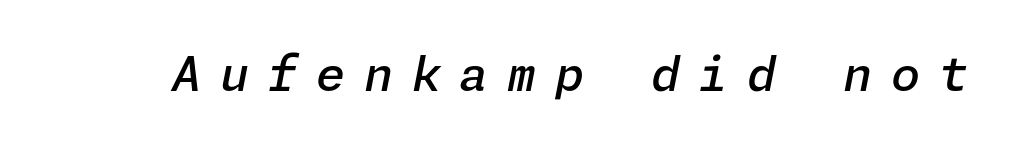
Caption: semibold face, moderately heavy strokes. The lettering tilts uniformly, giving the passage an italic look. In terms of letterspacing, this is a distinctly airy, spread setting. The passage shown is not underscored anywhere.
